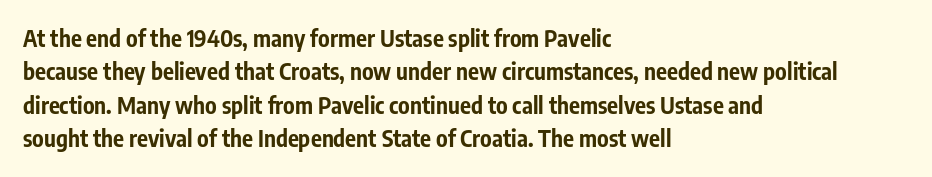
The image shows 23 px bold type, upright; set left-aligned, normal line spacing (1.45x), normal letter spacing, not underlined.
